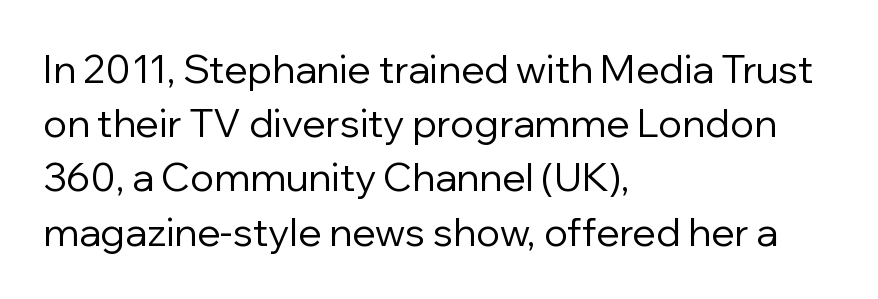
Q: Is the text bold? A: No.
Q: Is the text italic (slanted)? A: No, it is upright.
Q: Is the typeface a serif or a sans-serif typeface? A: Sans-serif.
Q: Is the text underlined? A: No.
Q: How is the paragraph aligned? A: Left-aligned.
Q: Is the spacing between letters normal or unusually wide? A: Normal.
Q: Is the spacing between lines tight, normal or loose? A: Normal.
Q: Width (condensed, normal, or wide)? A: Normal.
Q: Stroke contrast? A: Low.
Q: x-height? A: Medium.
Q: Monospaced? A: No.
